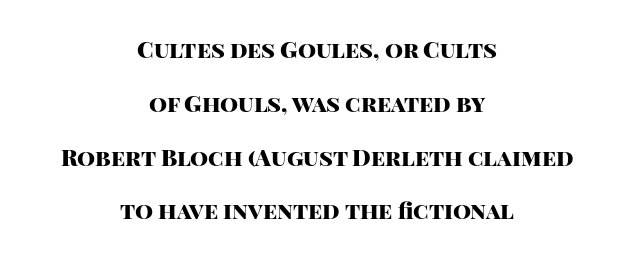
The letters are bold, with thick, heavy strokes. Nobody drew a line under any word here. The vertical gap from one line to the next is large. Standard letterfit; no display-style spreading of the glyphs. The letters stand upright; this is a roman face.
